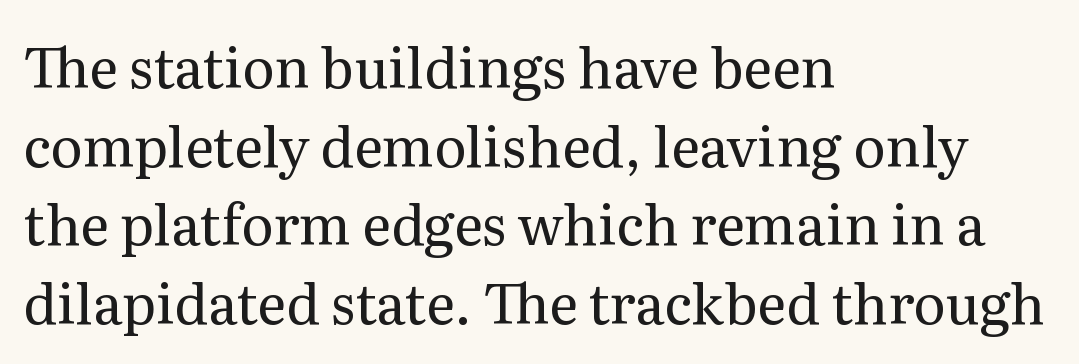
{"serif": "yes", "italic": "no", "bold": "no", "weight": "regular", "width": "normal", "stroke_contrast": "medium", "x_height": "medium", "monospaced": "no", "underline": "no", "align": "left", "line_spacing": "normal", "line_spacing_ratio": 1.43, "letter_spacing": "normal", "letter_spacing_em": 0.0, "glyph_px": 55}
